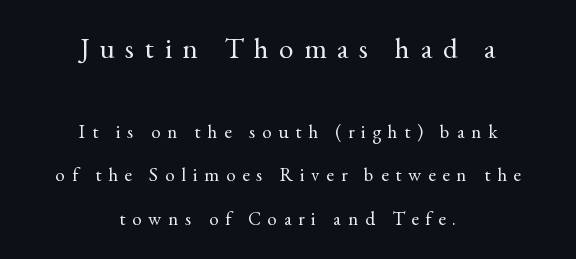
{"serif": "yes", "italic": "no", "bold": "no", "weight": "regular", "width": "normal", "x_height": "small", "monospaced": "no", "underline": "no", "align": "center", "line_spacing": "loose", "line_spacing_ratio": 2.29, "letter_spacing": "wide", "letter_spacing_em": 0.36, "larger_block": "first", "size_ratio": 1.53, "glyph_px": 29}
